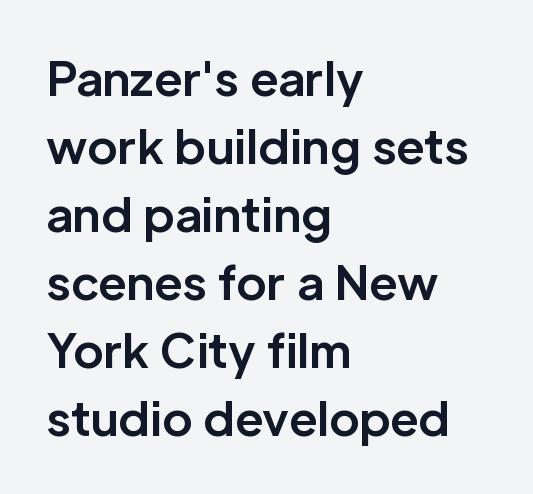
{"serif": "no", "italic": "no", "bold": "yes", "weight": "bold", "width": "normal", "stroke_contrast": "low", "x_height": "medium", "monospaced": "no", "underline": "no", "align": "left", "line_spacing": "normal", "line_spacing_ratio": 1.48, "letter_spacing": "normal", "letter_spacing_em": 0.0, "glyph_px": 46}
